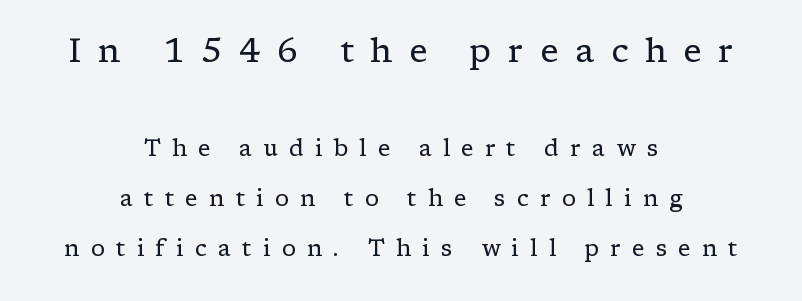
A typesetter would mark this as roman, not italic. Old-style or modern, the face here clearly has serifs. A typesetter would call this proportional, since set widths differ per character. The setting favours the middle, as headings and verse often do. Each word looks stretched out because of the extra space between its letters.
